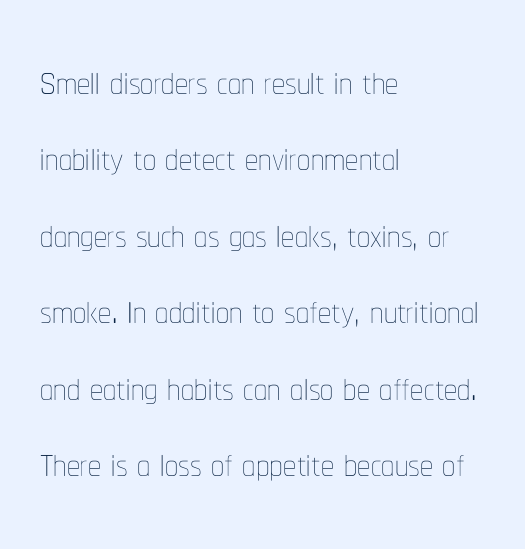
These lines are rendered in a variable-pitch font. Bold? No — there's no thickening of the strokes. Check the space under the baseline: it is left empty. The rag falls on the right side of this text block. The gaps between neighbouring characters are ordinary and unremarkable. Regarding leading, the lines here are spaced in the standard way.
